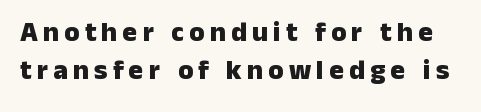
The image shows 28 px heavy sans-serif type, upright; set normal line spacing (1.35x), not underlined; low stroke contrast and a medium x-height.
